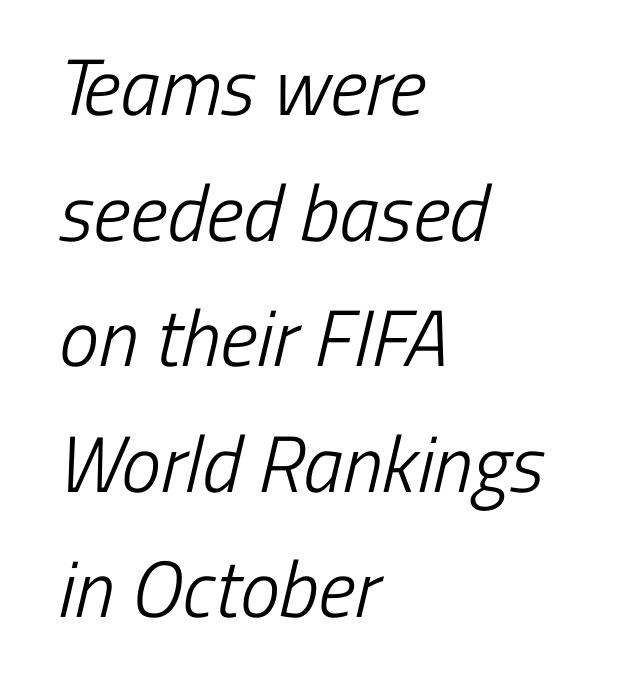
{"serif": "no", "bold": "no", "weight": "light", "width": "condensed", "stroke_contrast": "low", "x_height": "medium", "monospaced": "no", "underline": "no", "align": "left", "line_spacing": "normal", "line_spacing_ratio": 1.57, "letter_spacing": "normal", "letter_spacing_em": 0.0, "glyph_px": 80}
